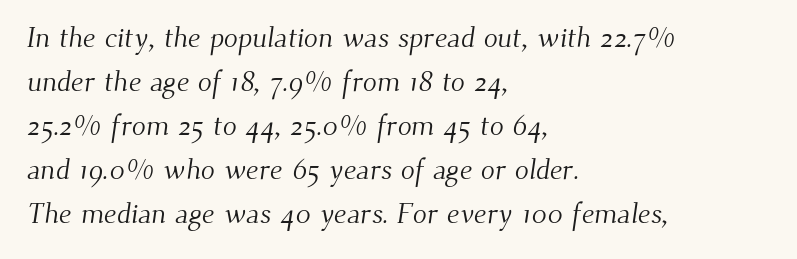
The characters are drawn with everyday or finer stroke widths. The letters sit at their default tracking, neither squeezed nor spread. Left-aligned paragraph, ragged on the right. Summary of vertical rhythm: regular, with standard interline spacing. The words here are not underlined.
